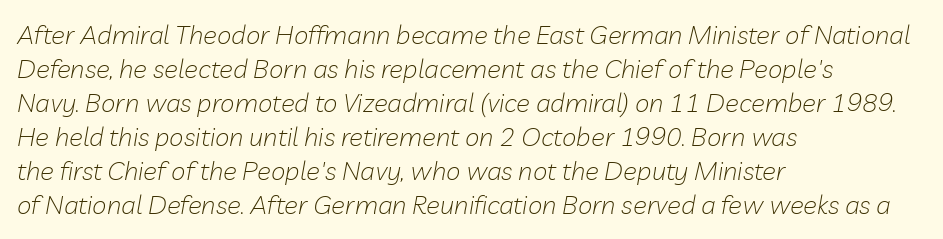
Q: Is the text bold? A: No.
Q: Is the text italic (slanted)? A: Yes, it leans right by about 10 degrees.
Q: Is the text underlined? A: No.
Q: How is the paragraph aligned? A: Left-aligned.
Q: Is the spacing between letters normal or unusually wide? A: Normal.
Q: Is the spacing between lines tight, normal or loose? A: Normal.
